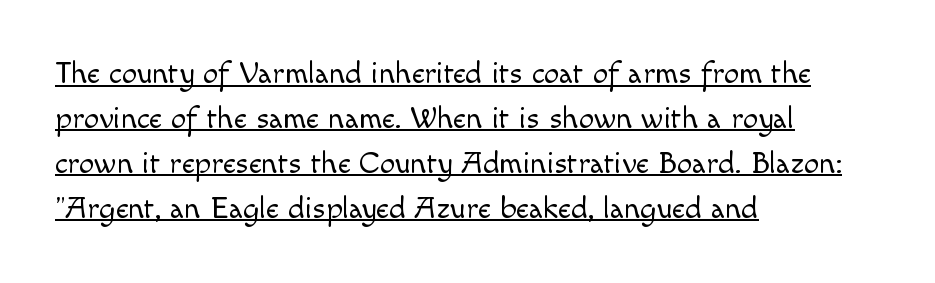
The image shows 31 px light sans-serif type, upright; set left-aligned, normal line spacing (1.45x), normal letter spacing, underlined; a small x-height.
